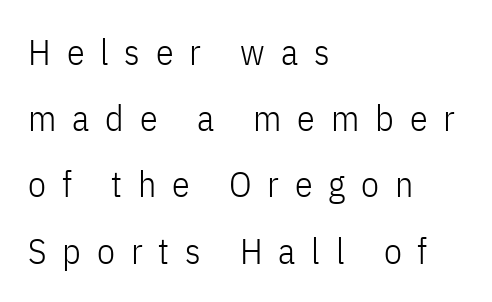
This rendering features lettering with no underline. The lettering stays uniformly vertical, giving the passage a roman look. The face used here is a sans, in the tradition of grotesques and geometrics. Heft: none added — not bold. Between one letter and the next there's a generous, obvious gap.
